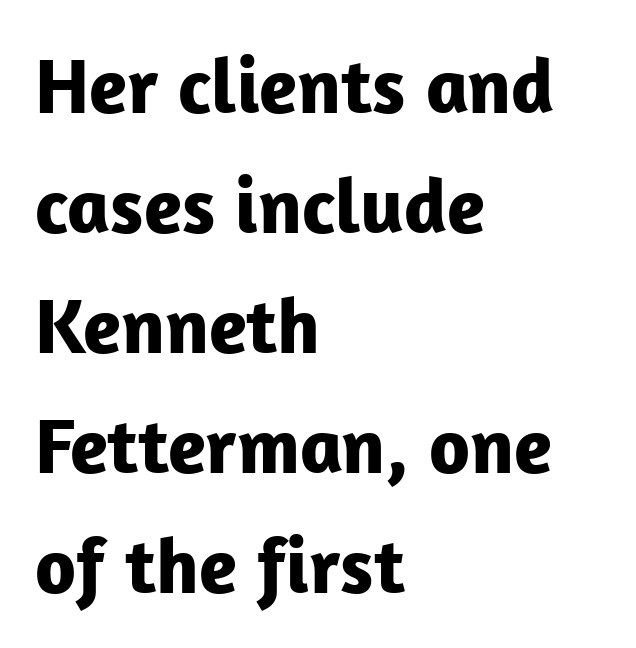
Ordinary non-slanted type is in use. The rendering anchors every line to the left-hand side. The baseline area is clear. The typesetting leans heavy: a genuine bold.
